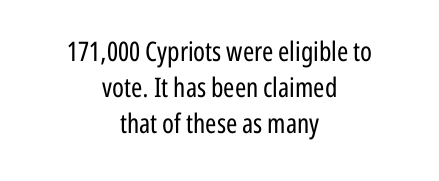
Q: Is the text bold? A: No.
Q: Is the text italic (slanted)? A: No, it is upright.
Q: Is the text underlined? A: No.
Q: How is the paragraph aligned? A: Centered.
Q: Is the spacing between letters normal or unusually wide? A: Normal.
Q: Is the spacing between lines tight, normal or loose? A: Normal.
